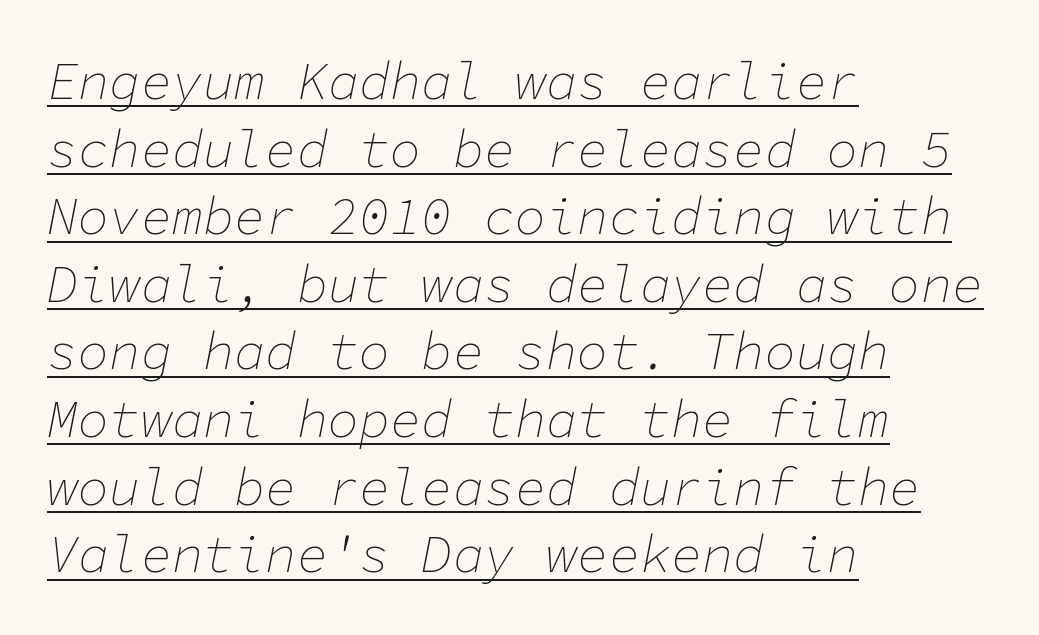
Q: Is the text bold? A: No.
Q: Is the text italic (slanted)? A: Yes, it leans right by about 11 degrees.
Q: Is the text underlined? A: Yes.
Q: How is the paragraph aligned? A: Left-aligned.
Q: Is the spacing between letters normal or unusually wide? A: Normal.
Q: Is the spacing between lines tight, normal or loose? A: Normal.
Q: Width (condensed, normal, or wide)? A: Normal.
Q: Stroke contrast? A: Low.
Q: x-height? A: Medium.
Q: Monospaced? A: Yes.
